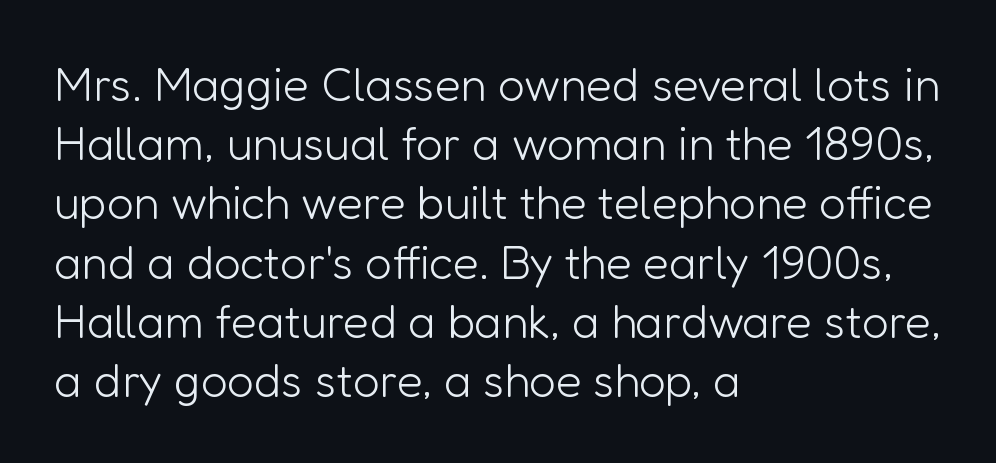
Q: Is the text bold? A: No.
Q: Is the text italic (slanted)? A: No, it is upright.
Q: Is the typeface a serif or a sans-serif typeface? A: Sans-serif.
Q: Is the text underlined? A: No.
Q: How is the paragraph aligned? A: Left-aligned.
Q: Is the spacing between letters normal or unusually wide? A: Normal.
Q: Is the spacing between lines tight, normal or loose? A: Normal.
Q: Width (condensed, normal, or wide)? A: Normal.
Q: Stroke contrast? A: Low.
Q: x-height? A: Medium.
Q: Monospaced? A: No.
